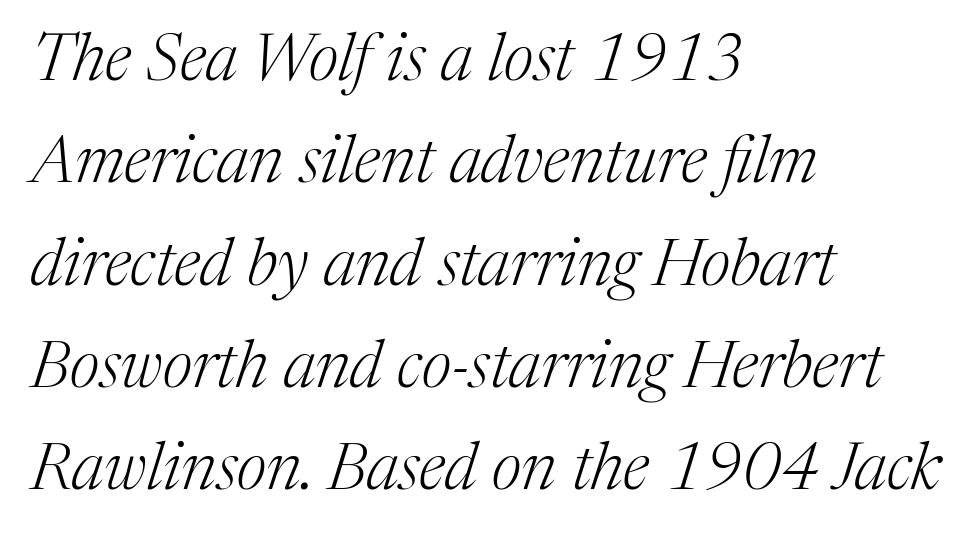
Q: Is the text bold? A: No.
Q: Is the text italic (slanted)? A: Yes, it leans right by about 17 degrees.
Q: Is the typeface a serif or a sans-serif typeface? A: Serif.
Q: Is the text underlined? A: No.
Q: How is the paragraph aligned? A: Left-aligned.
Q: Is the spacing between letters normal or unusually wide? A: Normal.
Q: Is the spacing between lines tight, normal or loose? A: Normal.
Q: Width (condensed, normal, or wide)? A: Normal.
Q: Stroke contrast? A: Medium.
Q: x-height? A: Medium.
Q: Monospaced? A: No.
